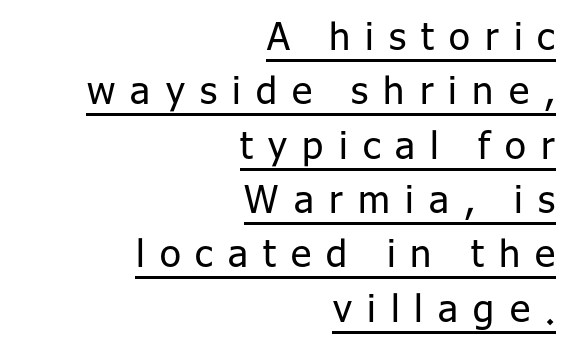
{"serif": "no", "italic": "no", "bold": "no", "weight": "regular", "width": "normal", "stroke_contrast": "low", "x_height": "medium", "monospaced": "no", "underline": "yes", "align": "right", "line_spacing": "normal", "line_spacing_ratio": 1.43, "letter_spacing": "wide", "letter_spacing_em": 0.4, "glyph_px": 38}
